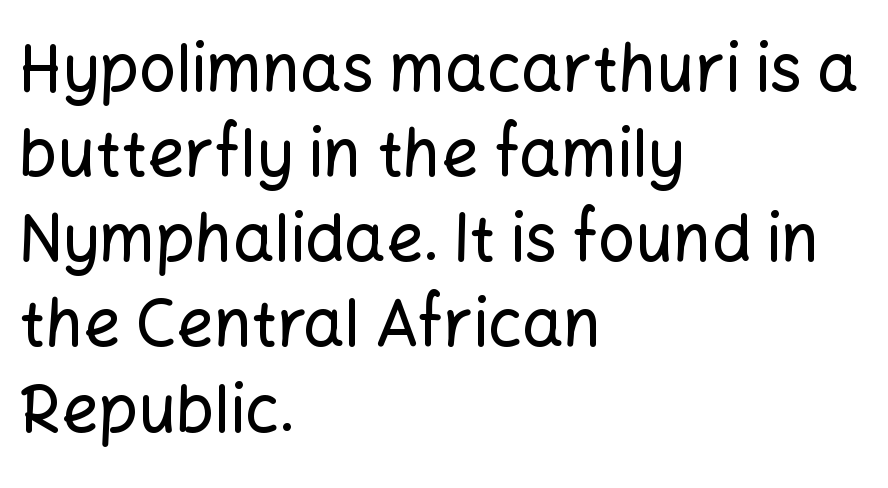
Q: Is the text italic (slanted)? A: No, it is upright.
Q: Is the typeface a serif or a sans-serif typeface? A: Sans-serif.
Q: Is the text underlined? A: No.
Q: How is the paragraph aligned? A: Left-aligned.
Q: Is the spacing between letters normal or unusually wide? A: Normal.
Q: Is the spacing between lines tight, normal or loose? A: Normal.
Q: Width (condensed, normal, or wide)? A: Normal.
Q: Stroke contrast? A: Low.
Q: x-height? A: Medium.
Q: Monospaced? A: No.
